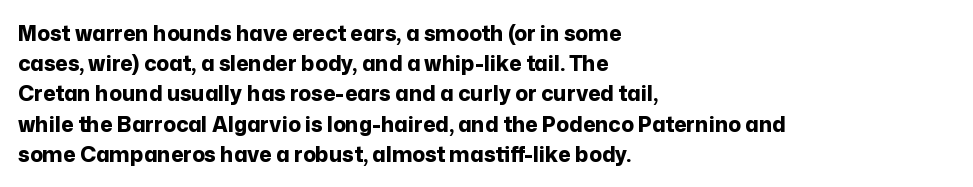
Emphasis by weight is at full strength: bold. Compared with typical body copy, the letter spacing here is the same. The passage shown is not underscored anywhere. Each new line begins a customary step beneath the previous one.
